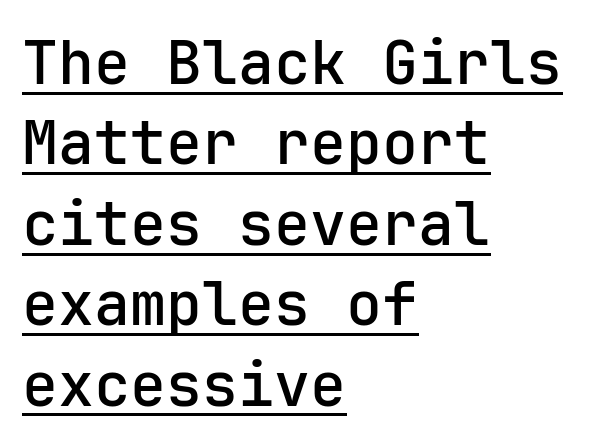
Regarding leading, the lines here are spaced in the standard way. Tall strokes in this sample are plumb rather than angled. This rendering features underlined lettering. Line beginnings align vertically; line endings do not. Is this a fixed-width face? Yes — each glyph sits in an identical cell.
